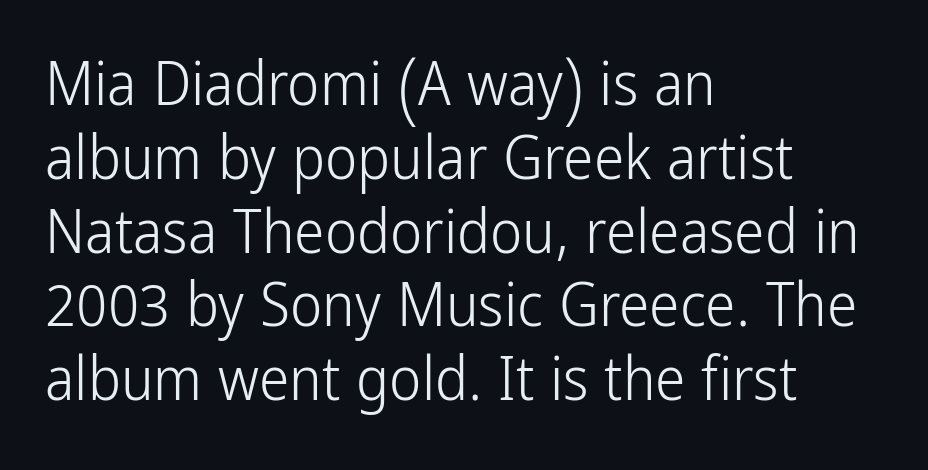
Q: Is the text bold? A: No.
Q: Is the text italic (slanted)? A: No, it is upright.
Q: Is the typeface a serif or a sans-serif typeface? A: Sans-serif.
Q: Is the text underlined? A: No.
Q: How is the paragraph aligned? A: Left-aligned.
Q: Is the spacing between letters normal or unusually wide? A: Normal.
Q: Width (condensed, normal, or wide)? A: Condensed.
Q: Stroke contrast? A: Low.
Q: x-height? A: Medium.
Q: Monospaced? A: No.
